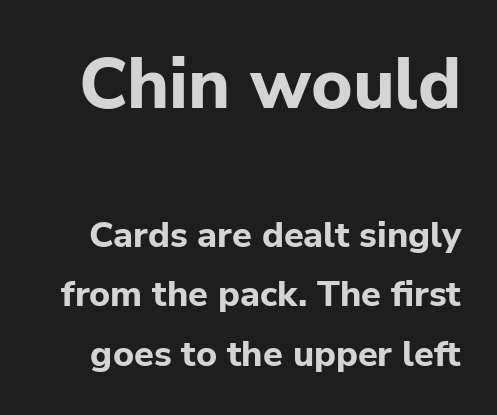
The image shows 71 px bold sans-serif type, upright; set normal line spacing (1.65x), normal letter spacing, not underlined; the first (top) block is 1.97x larger; low stroke contrast and a medium x-height.
